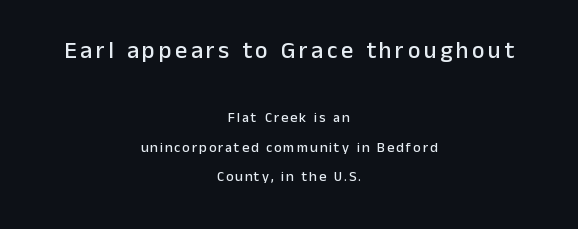
The image shows 24 px text type, upright; set centered, loose line spacing (2.14x), not underlined; the first (top) block is 1.71x larger.
